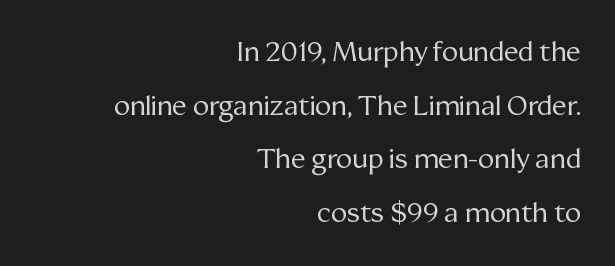
Q: Is the text bold? A: No.
Q: Is the text italic (slanted)? A: No, it is upright.
Q: Is the text underlined? A: No.
Q: How is the paragraph aligned? A: Right-aligned.
Q: Is the spacing between letters normal or unusually wide? A: Normal.
Q: Is the spacing between lines tight, normal or loose? A: Loose.
